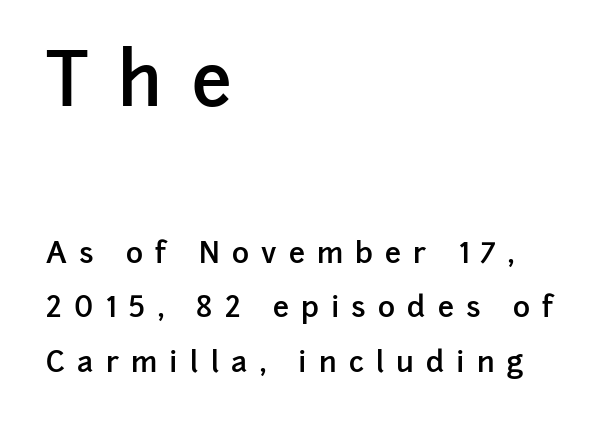
Q: Is the text bold? A: Semi-bold.
Q: Is the text italic (slanted)? A: No, it is upright.
Q: Is the typeface a serif or a sans-serif typeface? A: Sans-serif.
Q: Is the text underlined? A: No.
Q: How is the paragraph aligned? A: Left-aligned.
Q: Is the spacing between letters normal or unusually wide? A: Unusually wide.
Q: Which block of text is set in a larger size, the first (top) or the second (bottom)? A: The first (top) one.
Q: Width (condensed, normal, or wide)? A: Normal.
Q: Stroke contrast? A: Low.
Q: x-height? A: Medium.
Q: Monospaced? A: No.
